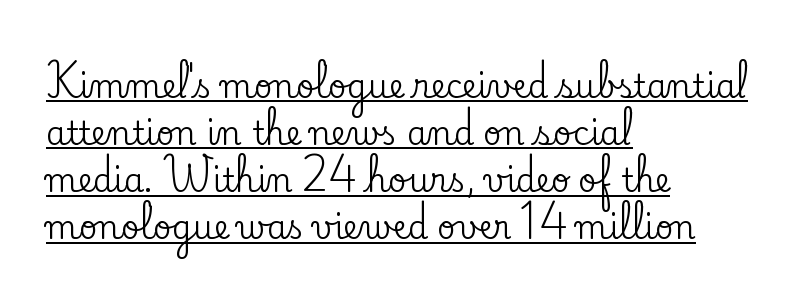
The image shows 32 px serif type, upright; set left-aligned, normal line spacing (1.47x), normal letter spacing, underlined; low stroke contrast and a small x-height.
